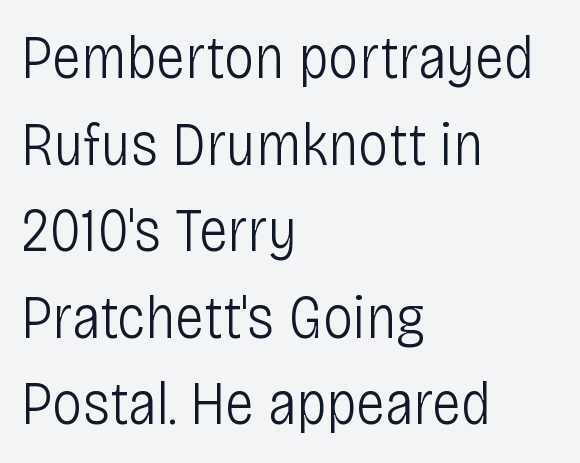
Q: Is the text bold? A: No.
Q: Is the text italic (slanted)? A: No, it is upright.
Q: Is the typeface a serif or a sans-serif typeface? A: Sans-serif.
Q: Is the text underlined? A: No.
Q: How is the paragraph aligned? A: Left-aligned.
Q: Is the spacing between letters normal or unusually wide? A: Normal.
Q: Is the spacing between lines tight, normal or loose? A: Normal.
Q: Width (condensed, normal, or wide)? A: Condensed.
Q: Stroke contrast? A: Low.
Q: x-height? A: Large.
Q: Monospaced? A: No.
